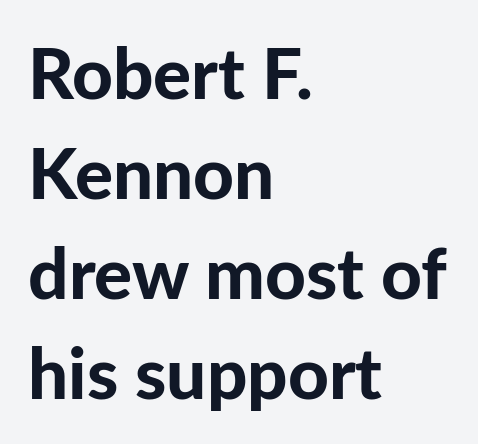
The image shows 71 px bold sans-serif type, upright; set left-aligned, normal line spacing (1.41x), normal letter spacing, not underlined; low stroke contrast and a medium x-height.
